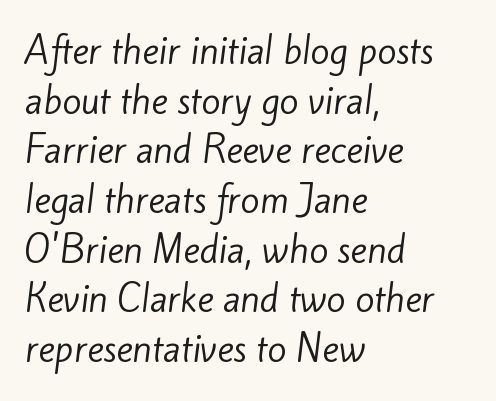
Q: Is the text bold? A: No.
Q: Is the typeface a serif or a sans-serif typeface? A: Sans-serif.
Q: Is the text underlined? A: No.
Q: How is the paragraph aligned? A: Left-aligned.
Q: Is the spacing between letters normal or unusually wide? A: Normal.
Q: Is the spacing between lines tight, normal or loose? A: Normal.
Q: Width (condensed, normal, or wide)? A: Normal.
Q: Stroke contrast? A: Low.
Q: x-height? A: Small.
Q: Monospaced? A: No.
